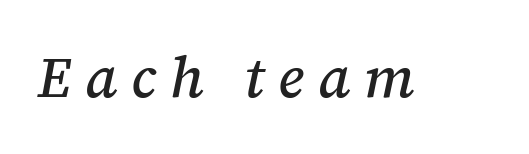
The image shows 57 px serif type, italic (leaning right); set unusually wide letter spacing (+0.24 em), not underlined; medium stroke contrast and a medium x-height.
